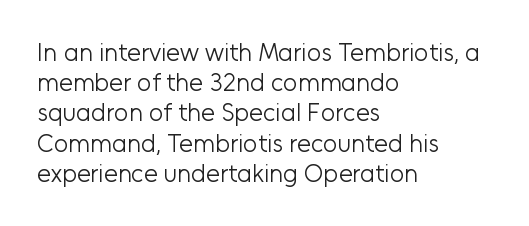
The image shows 25 px text type, upright; set left-aligned, line spacing 1.21x, normal letter spacing, not underlined.
